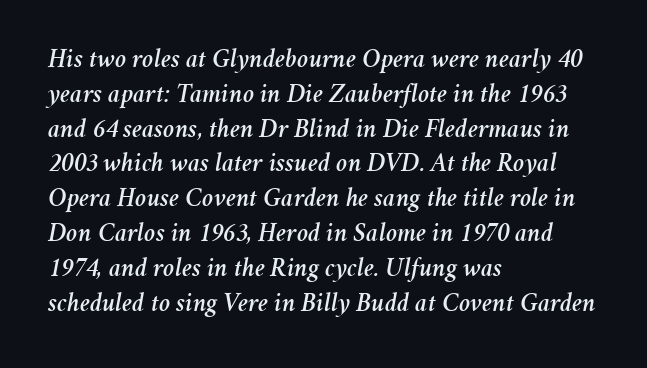
{"italic": "yes", "lean": "right", "slant_degrees": 11, "underline": "no", "align": "left", "line_spacing": "normal", "line_spacing_ratio": 1.29, "letter_spacing": "normal", "letter_spacing_em": 0.0, "glyph_px": 27}
